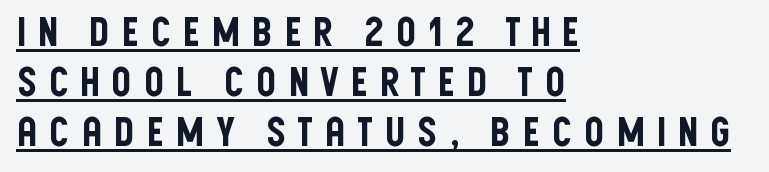
The image shows 40 px condensed sans-serif type, upright; set left-aligned, normal line spacing (1.25x), unusually wide letter spacing (+0.27 em), underlined; low stroke contrast and a large x-height.
